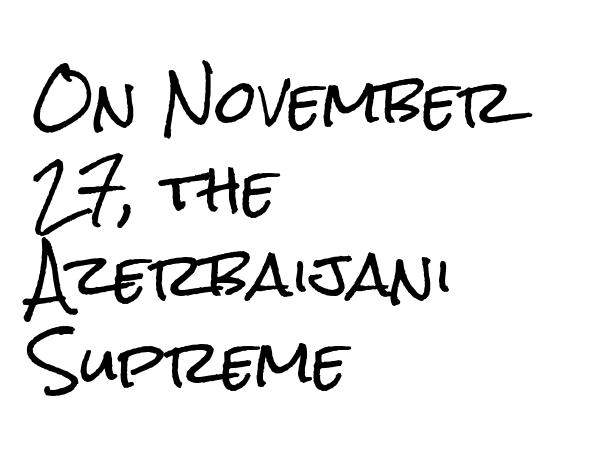
The image shows 59 px condensed sans-serif type, upright; set left-aligned, normal line spacing (1.47x), normal letter spacing, not underlined; low stroke contrast and a medium x-height.
